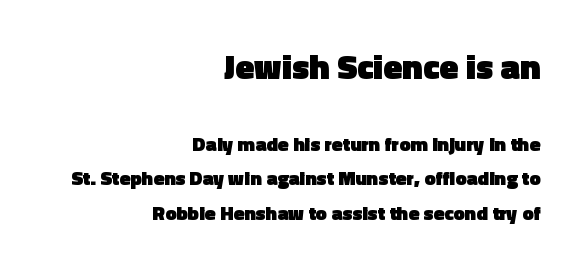
Summary of weight: heavy, a full bold. Each letter keeps its own natural width here, so spacing adapts to shape. Each line ends at the same right margin while the left side varies. Bigger letters appear in the top chunk; the bottom chunk is reduced.
